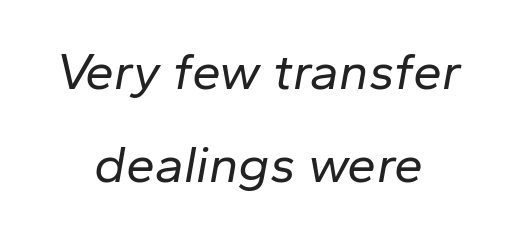
In CSS terms this would be text-align: center. Think of a printed novel: that variable character pitch is what you see here. What stands out about the letter spacing? Nothing — it is the standard amount. Clear beneath every line of the passage.
